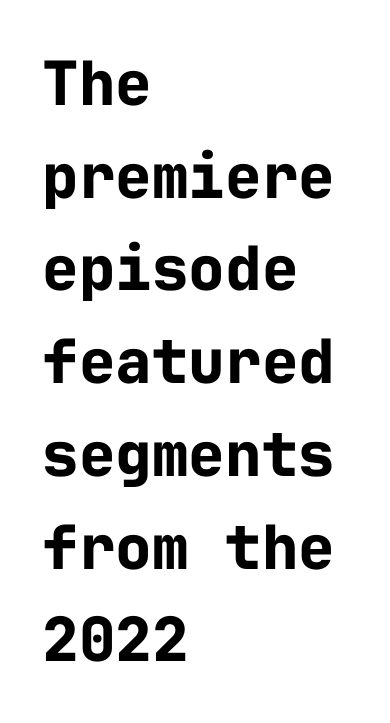
The image shows 61 px bold sans-serif type, upright, monospaced; set left-aligned, normal line spacing (1.52x), normal letter spacing, not underlined; low stroke contrast and a medium x-height.
